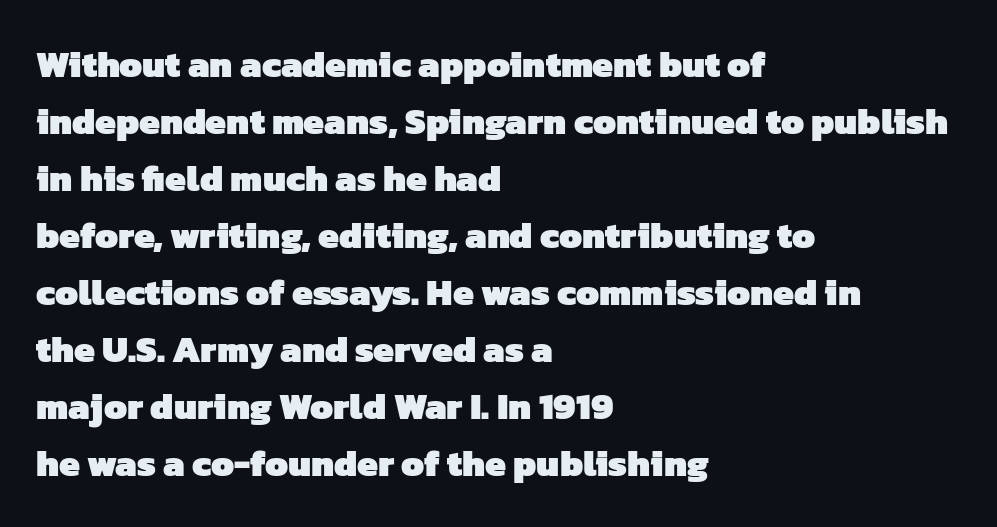
Q: Is the text bold? A: Yes.
Q: Is the typeface a serif or a sans-serif typeface? A: Sans-serif.
Q: Is the text underlined? A: No.
Q: How is the paragraph aligned? A: Left-aligned.
Q: Is the spacing between letters normal or unusually wide? A: Normal.
Q: Is the spacing between lines tight, normal or loose? A: Normal.
Q: Width (condensed, normal, or wide)? A: Normal.
Q: Stroke contrast? A: Low.
Q: x-height? A: Medium.
Q: Monospaced? A: No.
